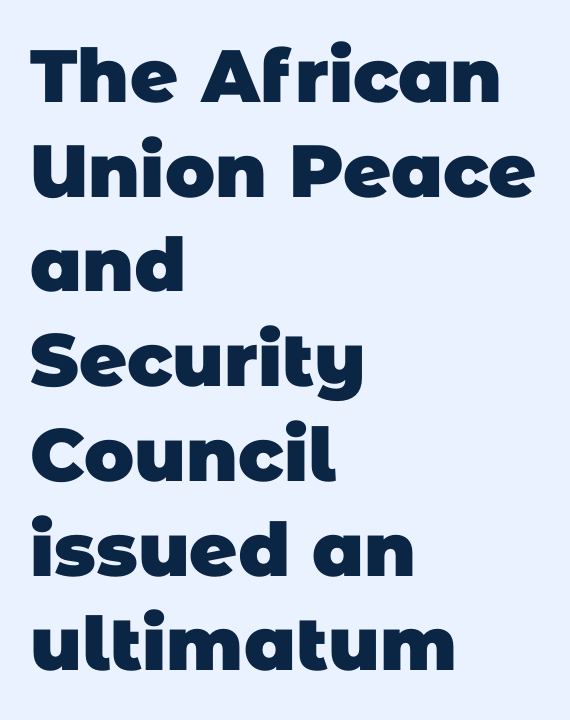
{"serif": "no", "bold": "yes", "weight": "heavy", "width": "normal", "stroke_contrast": "low", "x_height": "large", "monospaced": "no", "underline": "no", "align": "left", "line_spacing": "normal", "line_spacing_ratio": 1.28, "letter_spacing": "normal", "letter_spacing_em": 0.0, "glyph_px": 74}
